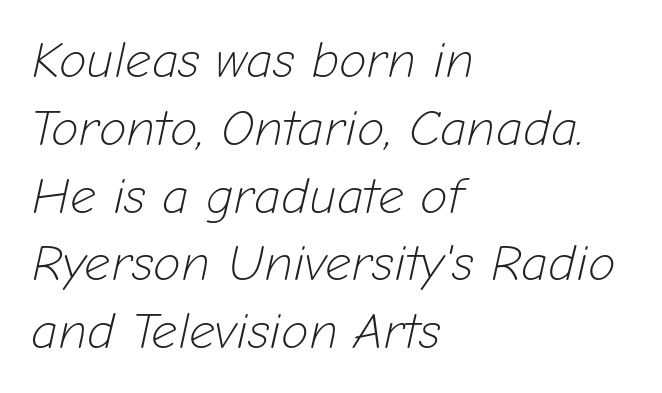
The image shows 51 px light type, italic (leaning right); set left-aligned, normal line spacing (1.33x), normal letter spacing, not underlined; low stroke contrast and a medium x-height.
